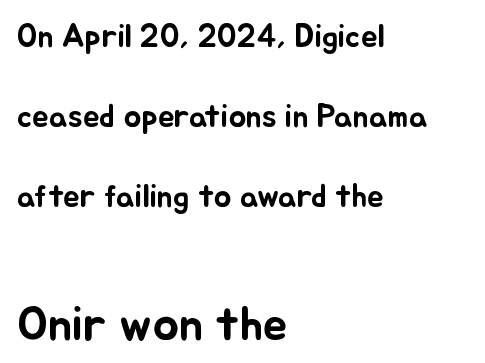
The image shows 49 px text type, upright; set left-aligned, loose line spacing (2.42x), normal letter spacing, not underlined; the second (bottom) block is 1.48x larger; low stroke contrast and a small x-height.
